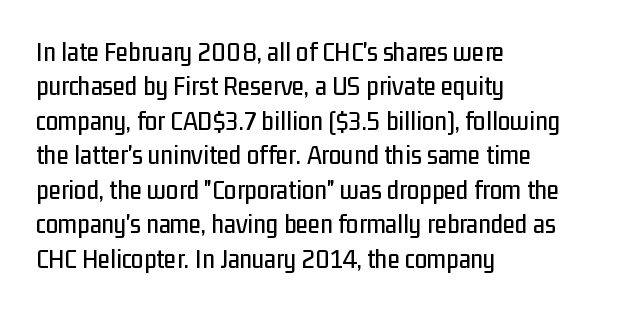
In terms of letterform style, serifs are entirely absent. These lines keep a tight, regular rhythm from letter to letter. Do the characters align in a grid? No, the font is proportional. Plain, unruled lines of type.
